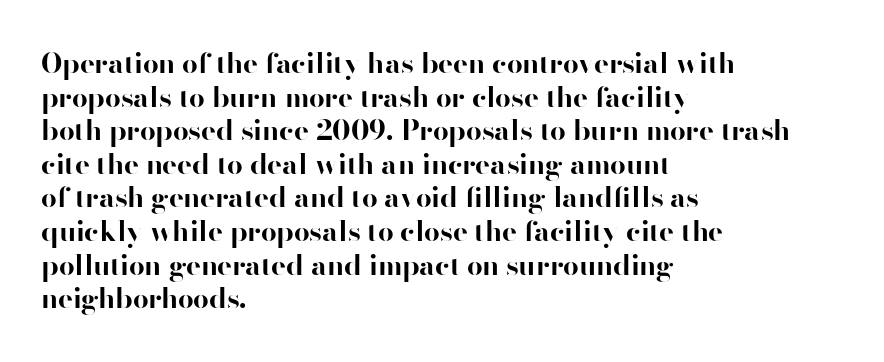
The image shows 28 px bold sans-serif type, upright; set left-aligned, line spacing 1.2x, normal letter spacing, not underlined; high stroke contrast and a small x-height.
